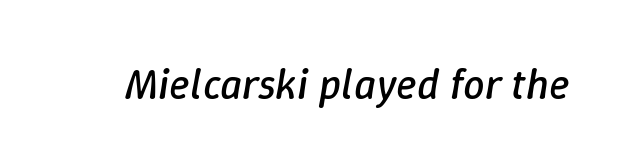
The image shows 43 px regular-weight type, italic (leaning right); set normal letter spacing, not underlined; low stroke contrast and a medium x-height.
